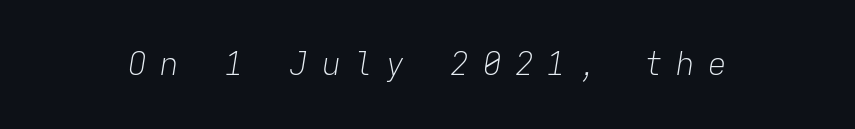
{"italic": "yes", "lean": "right", "slant_degrees": 9, "bold": "no", "weight": "light", "width": "normal", "stroke_contrast": "low", "x_height": "medium", "monospaced": "yes", "underline": "no", "letter_spacing": "wide", "letter_spacing_em": 0.44, "glyph_px": 31}
